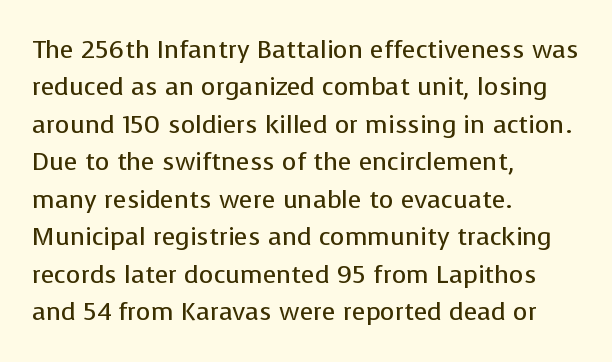
In CSS terms this would be text-align: left. Descenders are the only things crossing below the line. One glance says typical: line gaps are just what's usual. This is the regular roman posture of the typeface.
